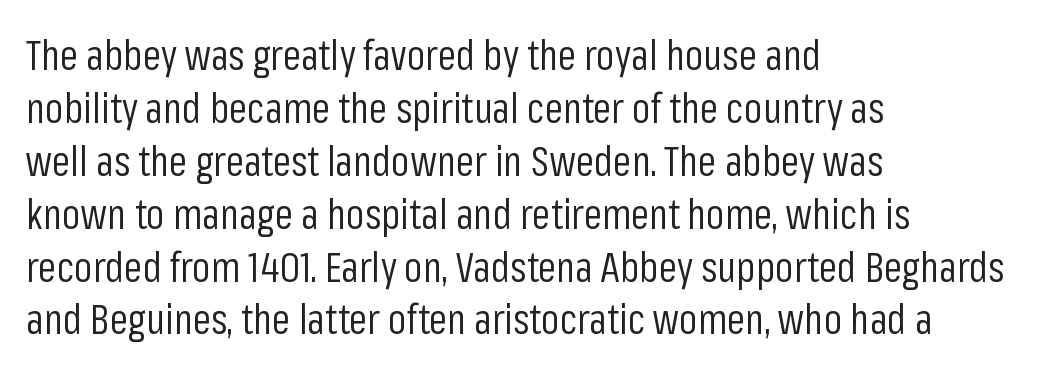
{"serif": "no", "italic": "no", "bold": "no", "weight": "regular", "width": "condensed", "stroke_contrast": "low", "x_height": "medium", "monospaced": "no", "underline": "no", "align": "left", "line_spacing": "normal", "line_spacing_ratio": 1.29, "letter_spacing": "normal", "letter_spacing_em": 0.0, "glyph_px": 41}
